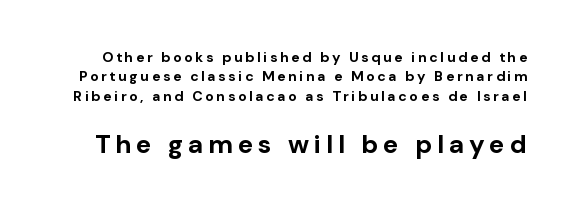
Q: Is the text bold? A: Yes.
Q: Is the text italic (slanted)? A: No, it is upright.
Q: Is the text underlined? A: No.
Q: Is the spacing between lines tight, normal or loose? A: Normal.
Q: Which block of text is set in a larger size, the first (top) or the second (bottom)? A: The second (bottom) one.
